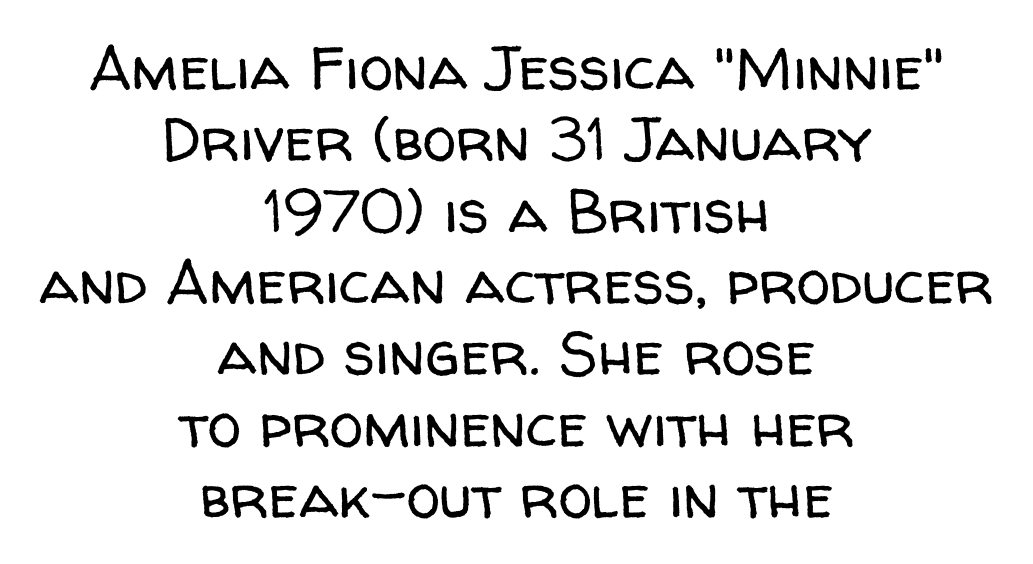
Underlining? Definitely not there. Weight: regular or lighter. Varying glyph widths throughout — classic text-font behaviour. To sum up the face: it is a sans, with no serifs. This is the regular roman posture of the typeface. Spacing between characters is what you'd get straight out of the box.
